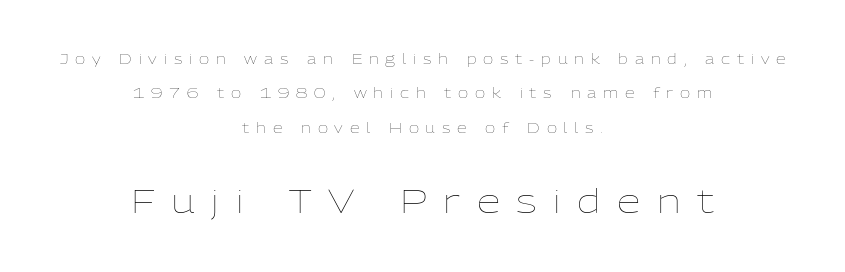
{"italic": "no", "bold": "no", "weight": "thin", "width": "normal", "stroke_contrast": "low", "x_height": "medium", "monospaced": "no", "underline": "no", "align": "center", "line_spacing": "loose", "line_spacing_ratio": 2.45, "letter_spacing": "wide", "letter_spacing_em": 0.49, "larger_block": "second", "size_ratio": 2.43, "glyph_px": 34}
